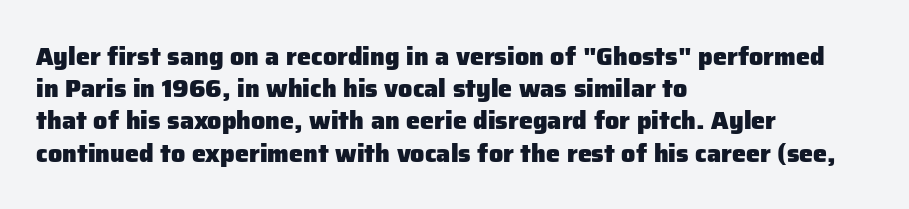
The image shows 25 px bold type, upright; set left-aligned, normal line spacing (1.29x), normal letter spacing, not underlined.
